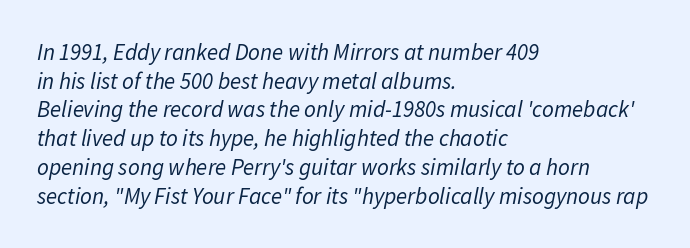
The image shows 23 px text type, italic (leaning right); set left-aligned, normal line spacing (1.25x), normal letter spacing, not underlined.
